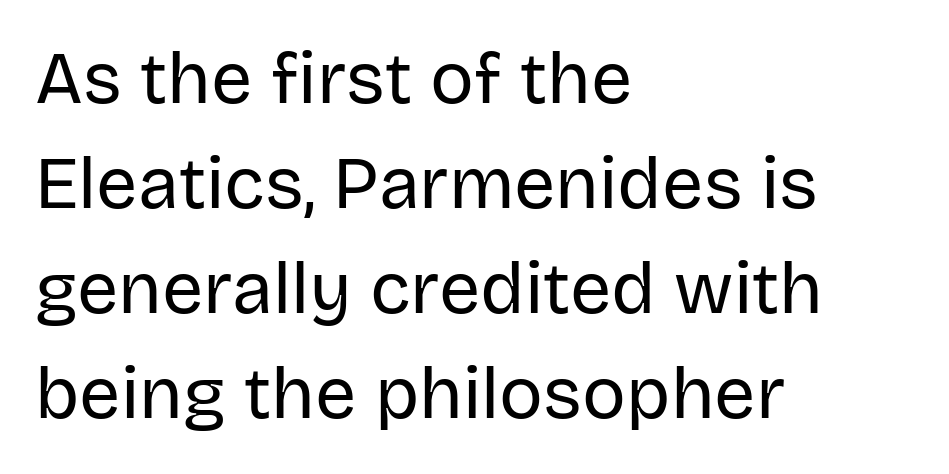
It's the straight-up-and-down kind of type. Typographically, this falls in the sans-serif category. Here the designer chose a conventional face with non-uniform glyph widths. How would I describe the line gaps? Plain and ordinary.
